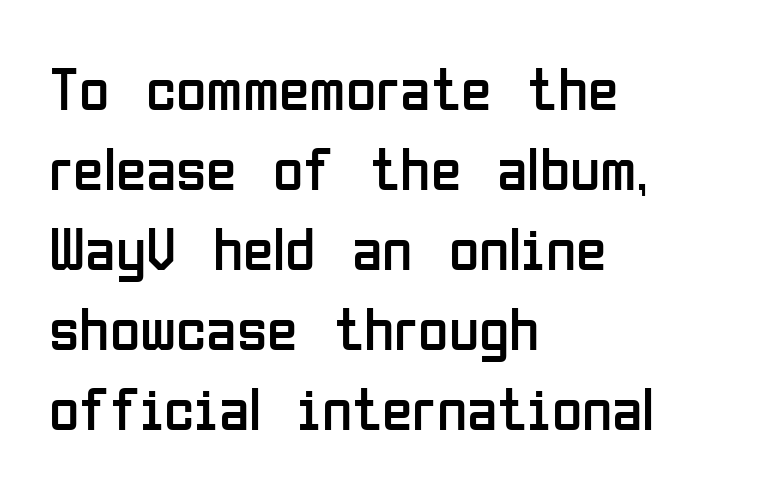
{"serif": "no", "italic": "no", "bold": "no", "weight": "regular", "width": "condensed", "stroke_contrast": "low", "x_height": "medium", "monospaced": "no", "underline": "no", "align": "left", "line_spacing": "normal", "line_spacing_ratio": 1.29, "letter_spacing": "normal", "letter_spacing_em": 0.0, "glyph_px": 62}
